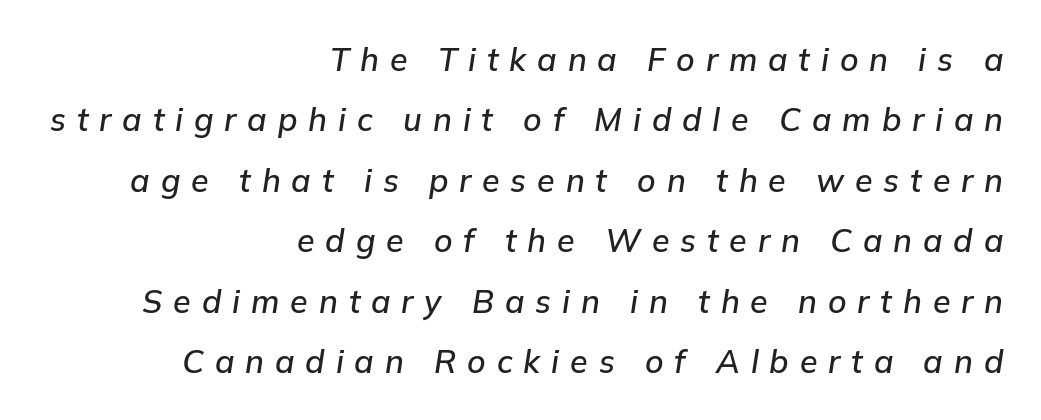
The image shows 32 px text type, italic (leaning right); set right-aligned, line spacing 1.89x, unusually wide letter spacing (+0.34 em), not underlined; low stroke contrast and a medium x-height.
